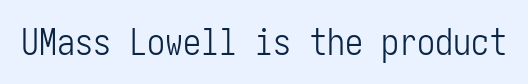
Q: Is the text bold? A: No.
Q: Is the text italic (slanted)? A: No, it is upright.
Q: Is the typeface a serif or a sans-serif typeface? A: Sans-serif.
Q: Is the text underlined? A: No.
Q: Is the spacing between letters normal or unusually wide? A: Normal.
Q: Width (condensed, normal, or wide)? A: Condensed.
Q: Stroke contrast? A: Low.
Q: x-height? A: Medium.
